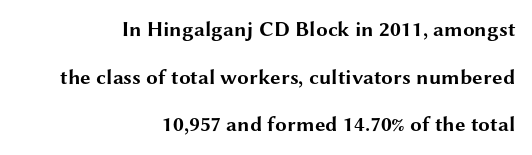
The tracking reads as untouched default to a designer's eye. Descender tails drop into unmarked territory. Rows of type keep a wide berth in the vertical direction. The ragged edge is on the left, which tells us the setting is flush right.
